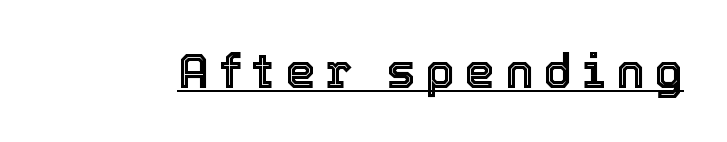
Q: Is the text italic (slanted)? A: No, it is upright.
Q: Is the text underlined? A: Yes.
Q: Is the spacing between letters normal or unusually wide? A: Unusually wide.
Q: Width (condensed, normal, or wide)? A: Normal.
Q: x-height? A: Medium.
Q: Monospaced? A: No.
